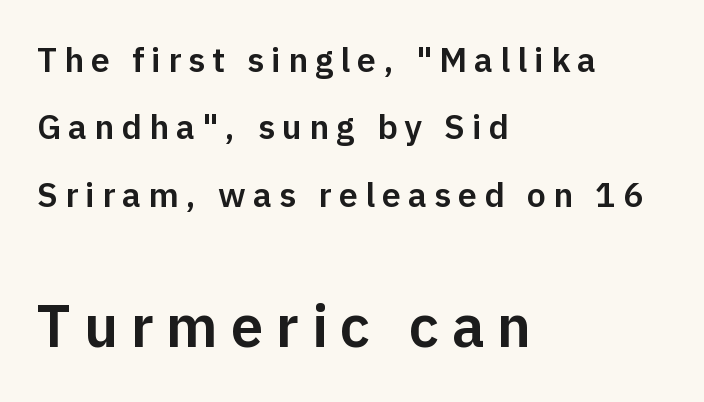
{"serif": "no", "italic": "no", "width": "normal", "stroke_contrast": "low", "x_height": "medium", "monospaced": "no", "underline": "no", "align": "left", "line_spacing": "loose", "line_spacing_ratio": 1.98, "letter_spacing": "wide", "letter_spacing_em": 0.21, "larger_block": "second", "size_ratio": 1.74, "glyph_px": 59}
